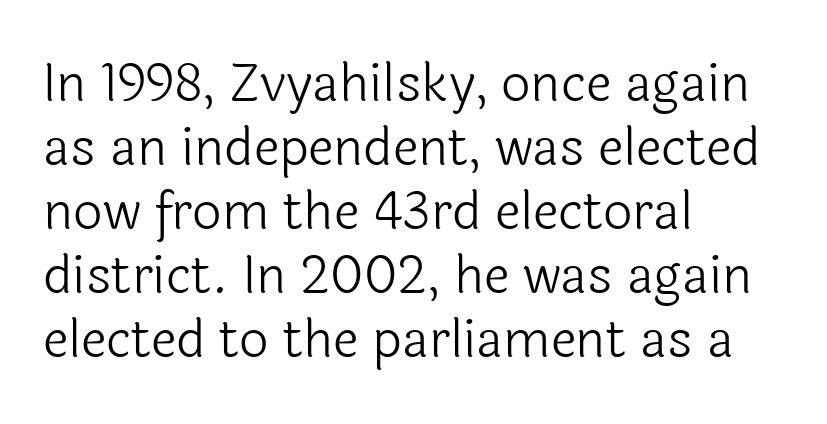
{"serif": "no", "italic": "no", "bold": "no", "weight": "light", "width": "normal", "x_height": "medium", "monospaced": "no", "underline": "no", "align": "left", "line_spacing_ratio": 1.23, "letter_spacing": "normal", "letter_spacing_em": 0.0, "glyph_px": 52}
